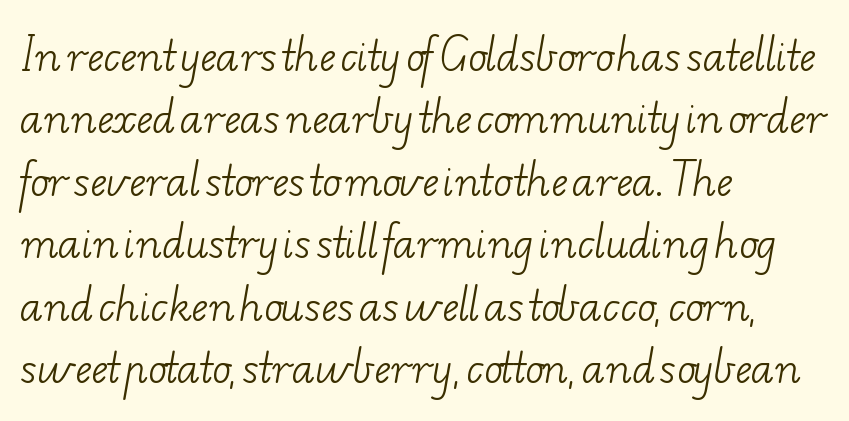
Q: Is the text bold? A: No.
Q: Is the typeface a serif or a sans-serif typeface? A: Serif.
Q: Is the text underlined? A: No.
Q: How is the paragraph aligned? A: Left-aligned.
Q: Is the spacing between letters normal or unusually wide? A: Normal.
Q: Is the spacing between lines tight, normal or loose? A: Normal.
Q: Width (condensed, normal, or wide)? A: Wide.
Q: Stroke contrast? A: Low.
Q: x-height? A: Small.
Q: Monospaced? A: No.
